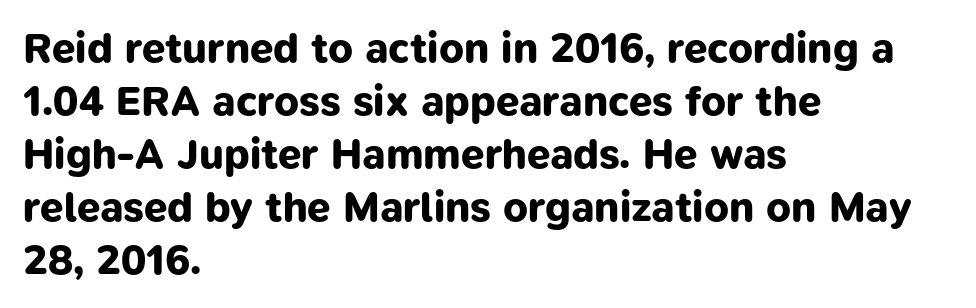
The rag falls on the right side of this text block. These lines are composed in type without serifs. Weight: bold. Notice how descenders clear the ascenders below comfortably — that's standard leading. Descenders hang freely into open space. You could not count columns in this text — the font is proportionally spaced.
